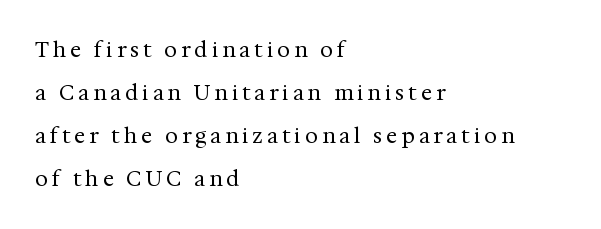
Q: Is the text bold? A: No.
Q: Is the text italic (slanted)? A: No, it is upright.
Q: Is the text underlined? A: No.
Q: How is the paragraph aligned? A: Left-aligned.
Q: Is the spacing between lines tight, normal or loose? A: Loose.
